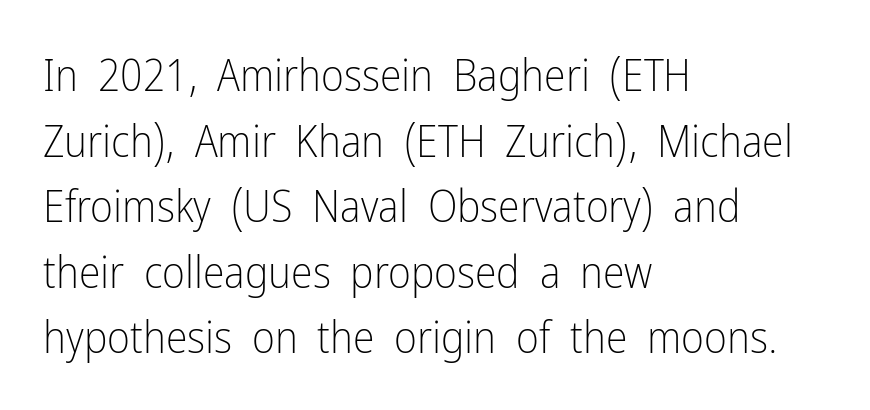
{"serif": "no", "italic": "no", "bold": "no", "weight": "light", "width": "condensed", "stroke_contrast": "low", "x_height": "medium", "monospaced": "no", "underline": "no", "align": "left", "line_spacing": "normal", "line_spacing_ratio": 1.49, "letter_spacing": "normal", "letter_spacing_em": 0.0, "glyph_px": 44}
